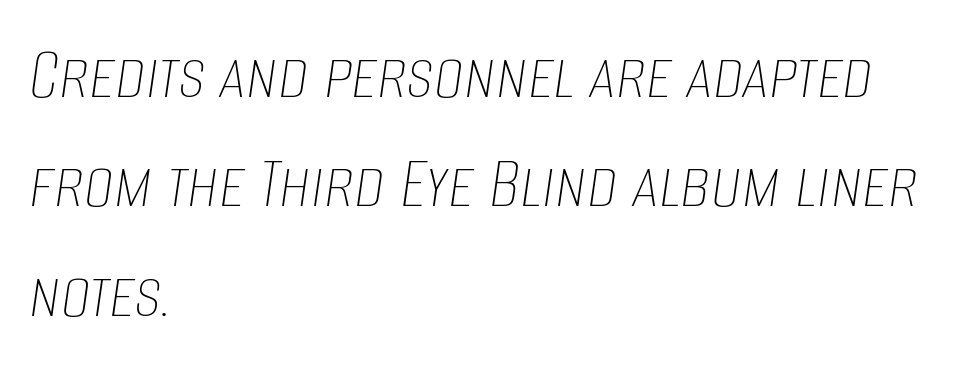
The image shows 75 px thin, condensed type, italic (leaning right); set left-aligned, normal line spacing (1.46x), normal letter spacing, not underlined; low stroke contrast and a large x-height.
